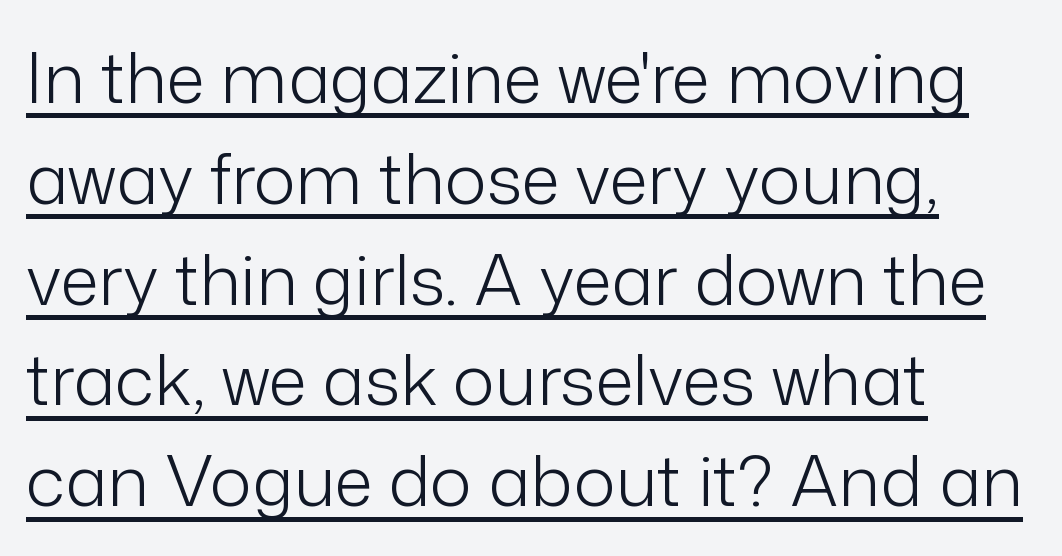
{"serif": "no", "italic": "no", "bold": "no", "weight": "light", "width": "normal", "stroke_contrast": "low", "x_height": "medium", "monospaced": "no", "underline": "yes", "align": "left", "line_spacing": "normal", "line_spacing_ratio": 1.44, "letter_spacing": "normal", "letter_spacing_em": 0.0, "glyph_px": 70}
